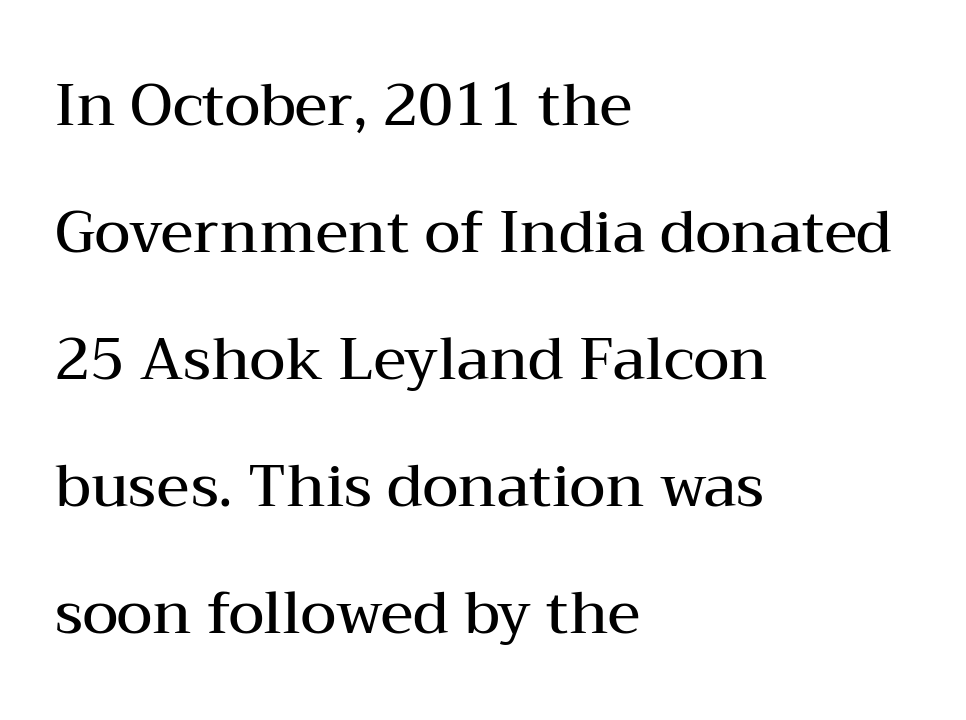
The letters sit at their default tracking, neither squeezed nor spread. The font's upright variant was chosen for this text. The passage shown is semibold, sitting just below true bold. Here the designer chose a conventional face with non-uniform glyph widths. Beneath every word, the page is bare. The leading is generous, giving the passage an open texture.
